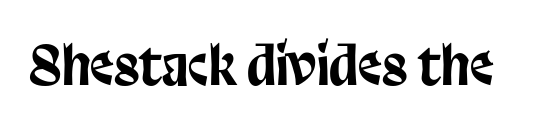
Q: Is the text italic (slanted)? A: No, it is upright.
Q: Is the typeface a serif or a sans-serif typeface? A: Sans-serif.
Q: Is the text underlined? A: No.
Q: Is the spacing between letters normal or unusually wide? A: Normal.
Q: Width (condensed, normal, or wide)? A: Condensed.
Q: Stroke contrast? A: Low.
Q: x-height? A: Large.
Q: Monospaced? A: No.
